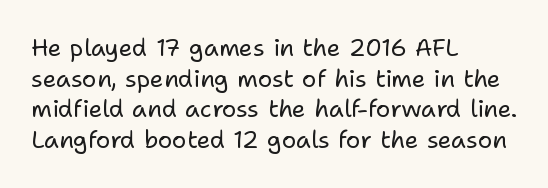
Q: Is the text bold? A: No.
Q: Is the text italic (slanted)? A: No, it is upright.
Q: Is the text underlined? A: No.
Q: How is the paragraph aligned? A: Left-aligned.
Q: Is the spacing between letters normal or unusually wide? A: Normal.
Q: Is the spacing between lines tight, normal or loose? A: Normal.
